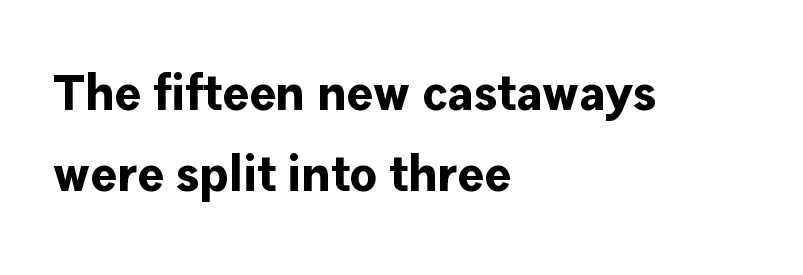
Compared with a centered layout, this one pins lines to the left instead. Letterform terminals end flat and unadorned throughout the passage. Tracking value appears to be zero — textbook default spacing. The rendering uses a moderate line-height, typical for paragraphs.
